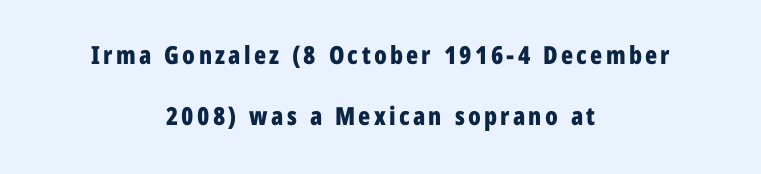
{"italic": "no", "bold": "yes", "underline": "no", "align": "center", "line_spacing": "loose", "line_spacing_ratio": 2.46, "glyph_px": 25}
